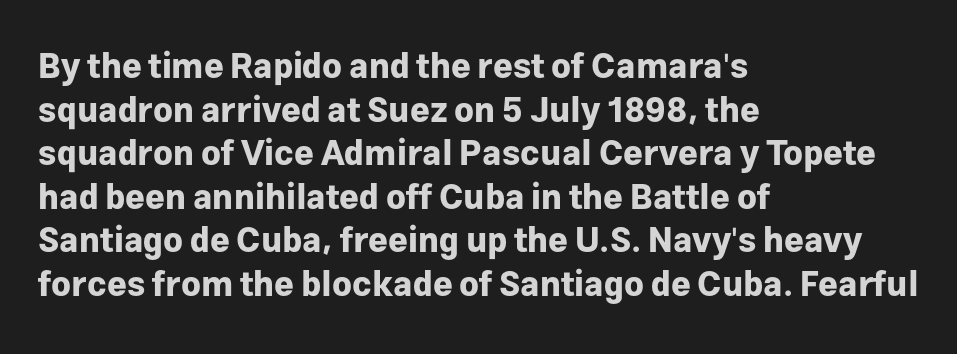
Q: Is the text bold? A: Yes.
Q: Is the text italic (slanted)? A: No, it is upright.
Q: Is the typeface a serif or a sans-serif typeface? A: Sans-serif.
Q: Is the text underlined? A: No.
Q: How is the paragraph aligned? A: Left-aligned.
Q: Is the spacing between letters normal or unusually wide? A: Normal.
Q: Is the spacing between lines tight, normal or loose? A: Normal.
Q: Width (condensed, normal, or wide)? A: Normal.
Q: Stroke contrast? A: Low.
Q: x-height? A: Medium.
Q: Monospaced? A: No.
